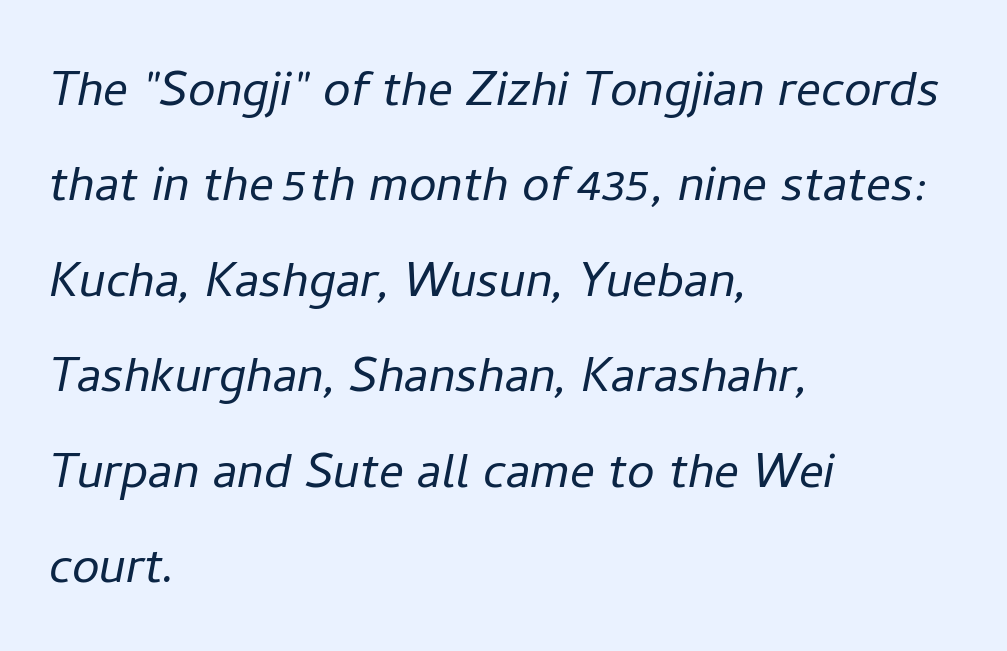
{"italic": "yes", "lean": "right", "slant_degrees": 11, "bold": "no", "weight": "light", "width": "normal", "stroke_contrast": "low", "x_height": "medium", "monospaced": "no", "underline": "no", "align": "left", "line_spacing": "normal", "line_spacing_ratio": 1.54, "letter_spacing": "normal", "letter_spacing_em": 0.0, "glyph_px": 62}
